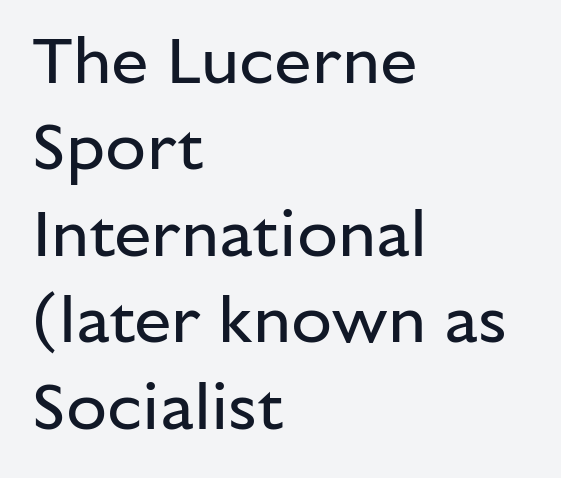
{"serif": "no", "italic": "no", "bold": "no", "weight": "regular", "width": "normal", "stroke_contrast": "low", "x_height": "medium", "monospaced": "no", "underline": "no", "align": "left", "line_spacing": "normal", "line_spacing_ratio": 1.29, "letter_spacing": "normal", "letter_spacing_em": 0.0, "glyph_px": 67}
